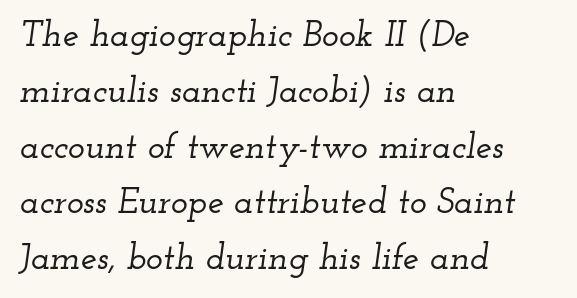
{"serif": "yes", "italic": "yes", "lean": "right", "slant_degrees": 12, "width": "wide", "stroke_contrast": "low", "x_height": "small", "monospaced": "no", "underline": "no", "align": "left", "line_spacing": "normal", "line_spacing_ratio": 1.55, "letter_spacing": "normal", "letter_spacing_em": 0.0, "glyph_px": 36}
